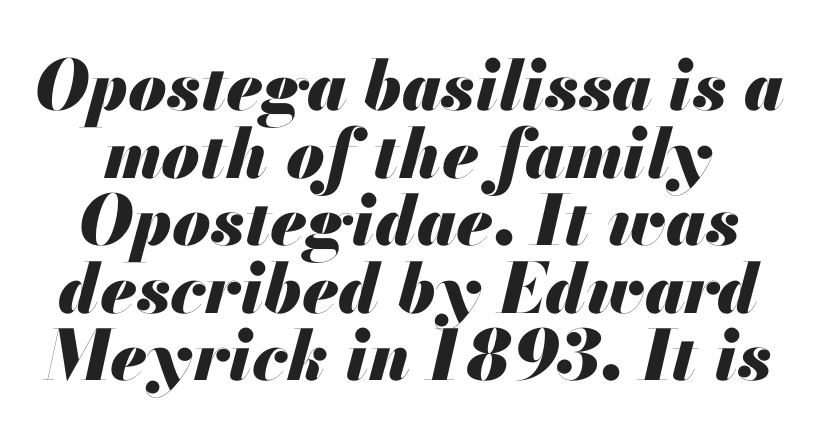
{"italic": "yes", "lean": "right", "slant_degrees": 13, "bold": "yes", "weight": "heavy", "width": "normal", "stroke_contrast": "medium", "x_height": "small", "monospaced": "no", "underline": "no", "line_spacing": "tight", "line_spacing_ratio": 0.98, "letter_spacing": "normal", "letter_spacing_em": 0.0, "glyph_px": 69}
